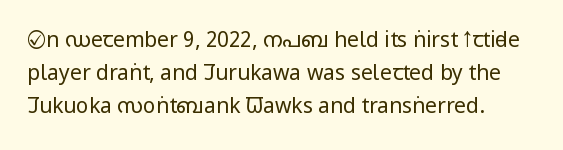
The image shows 21 px text type, upright; set left-aligned, normal line spacing (1.58x), normal letter spacing, not underlined.
